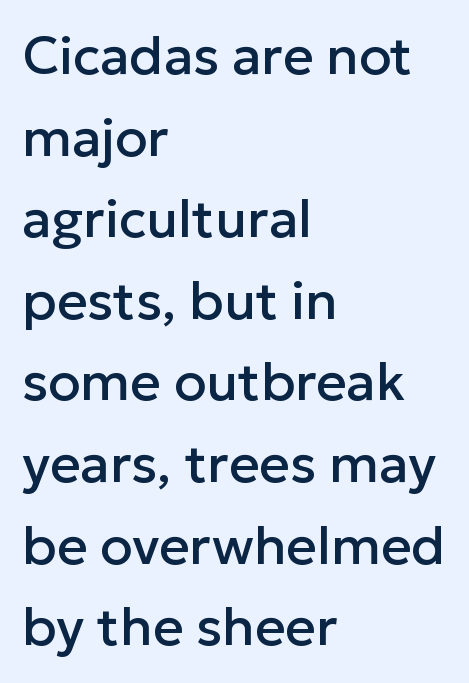
The glyphs in this specimen are sans serif. The block of text has a typical density, with ordinary space between rows. Left-aligned paragraph, ragged on the right. Bare-footed words on every line. The letters sit at their default tracking, neither squeezed nor spread.
